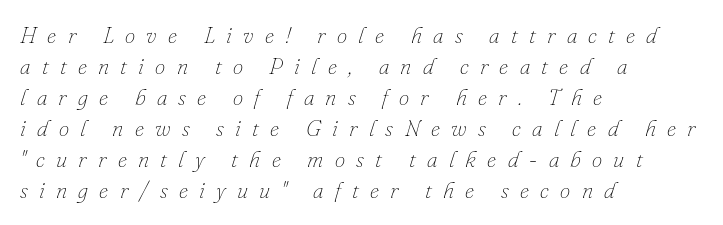
The image shows 23 px text type, italic (leaning right); set left-aligned, normal line spacing (1.35x), unusually wide letter spacing (+0.49 em), not underlined.
